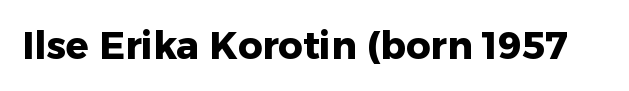
{"serif": "no", "italic": "no", "bold": "yes", "weight": "heavy", "width": "normal", "stroke_contrast": "low", "x_height": "medium", "monospaced": "no", "underline": "no", "letter_spacing": "normal", "letter_spacing_em": 0.0, "glyph_px": 38}
